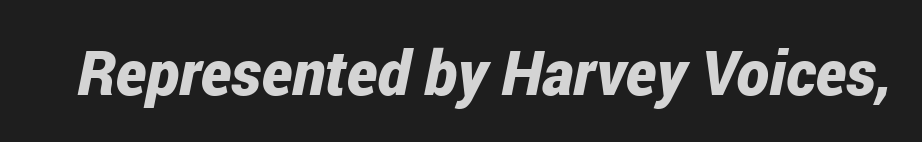
The image shows 62 px bold, condensed type, italic (leaning right); set normal letter spacing, not underlined; low stroke contrast and a medium x-height.
